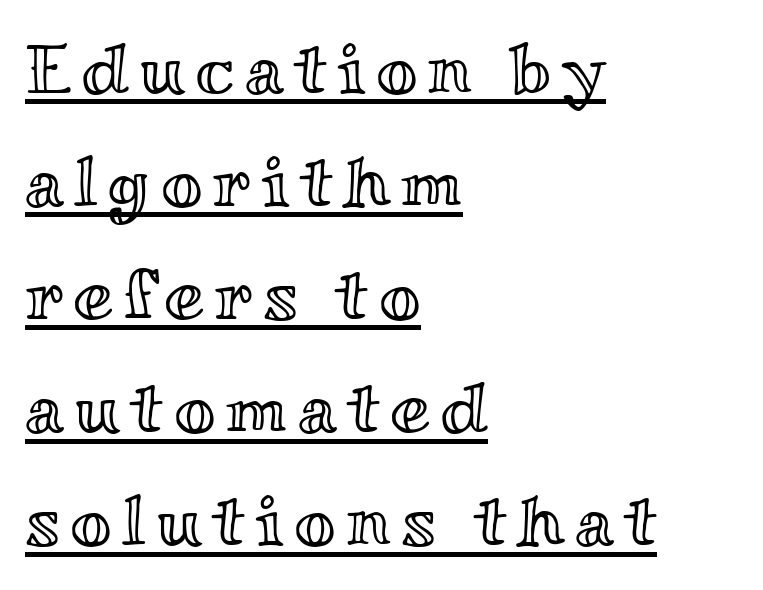
{"italic": "no", "width": "wide", "x_height": "small", "monospaced": "no", "underline": "yes", "align": "left", "line_spacing": "normal", "line_spacing_ratio": 1.57, "glyph_px": 72}
